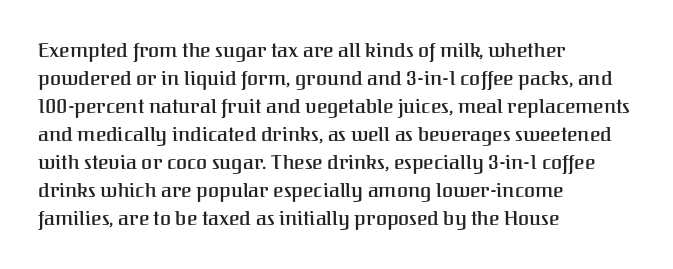
{"italic": "no", "underline": "no", "align": "left", "line_spacing": "normal", "line_spacing_ratio": 1.4, "letter_spacing": "normal", "letter_spacing_em": 0.0, "glyph_px": 20}
